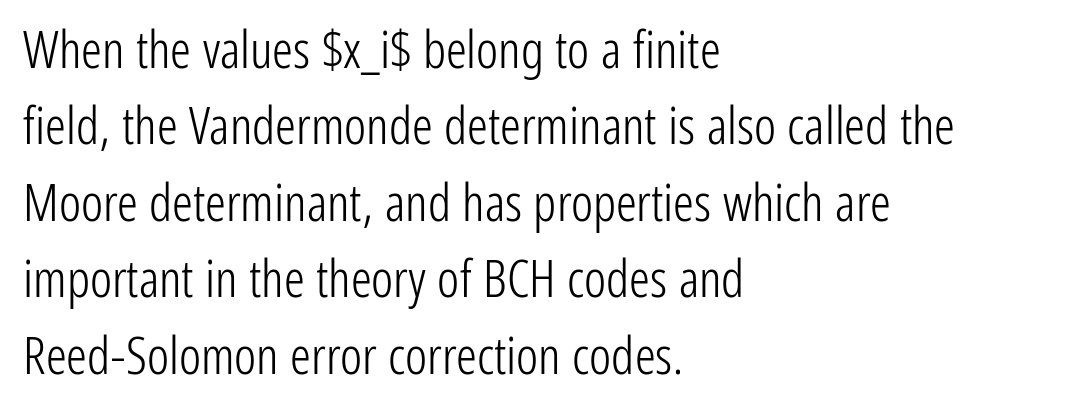
The image shows 52 px light, condensed sans-serif type, upright; set left-aligned, normal line spacing (1.47x), normal letter spacing, not underlined; low stroke contrast and a medium x-height.
